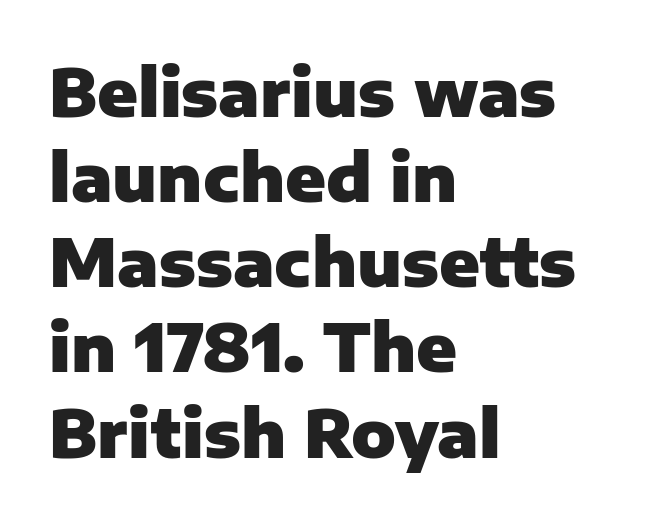
Q: Is the text bold? A: Yes.
Q: Is the text italic (slanted)? A: No, it is upright.
Q: Is the typeface a serif or a sans-serif typeface? A: Sans-serif.
Q: Is the text underlined? A: No.
Q: How is the paragraph aligned? A: Left-aligned.
Q: Is the spacing between letters normal or unusually wide? A: Normal.
Q: Is the spacing between lines tight, normal or loose? A: Normal.
Q: Width (condensed, normal, or wide)? A: Normal.
Q: Stroke contrast? A: Low.
Q: x-height? A: Medium.
Q: Monospaced? A: No.
